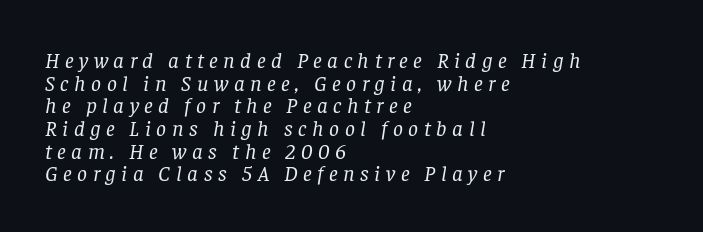
The image shows 22 px text type, italic (leaning right); set left-aligned, tight line spacing (1.03x), unusually wide letter spacing (+0.25 em), not underlined.
